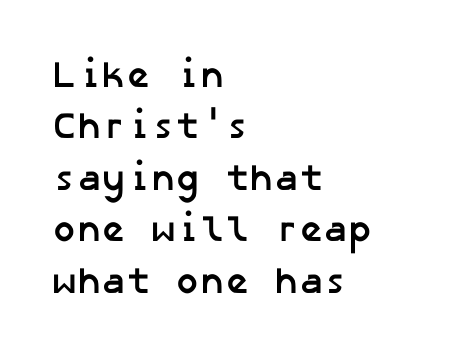
{"serif": "no", "bold": "yes", "weight": "semibold", "width": "normal", "stroke_contrast": "low", "x_height": "medium", "underline": "no", "align": "left", "line_spacing": "normal", "line_spacing_ratio": 1.39, "letter_spacing": "normal", "letter_spacing_em": 0.0, "glyph_px": 37}
